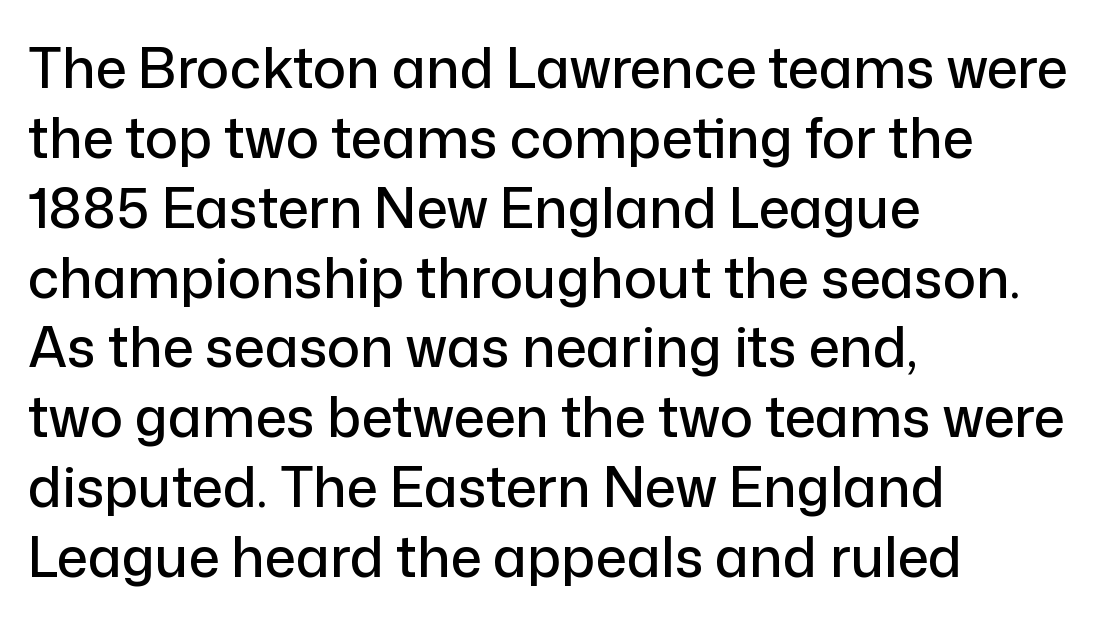
Words float on clear page, feet unadorned. Does the leading feel generous? No, just average. A sans-serif font was chosen for this passage. Unlike italic type, these characters show no tilt at all.
